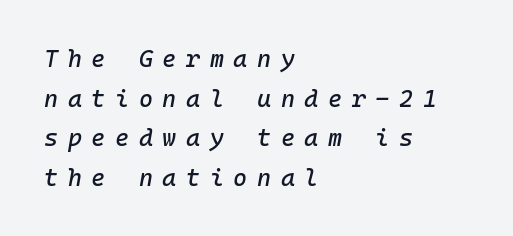
Q: Is the text italic (slanted)? A: Yes, it leans right by about 10 degrees.
Q: Is the text underlined? A: No.
Q: How is the paragraph aligned? A: Left-aligned.
Q: Is the spacing between letters normal or unusually wide? A: Unusually wide.
Q: Is the spacing between lines tight, normal or loose? A: Normal.
